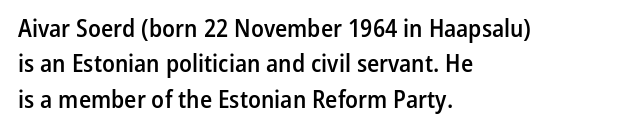
{"italic": "no", "bold": "semi", "underline": "no", "align": "left", "line_spacing": "normal", "line_spacing_ratio": 1.42, "letter_spacing": "normal", "letter_spacing_em": 0.0, "glyph_px": 25}
